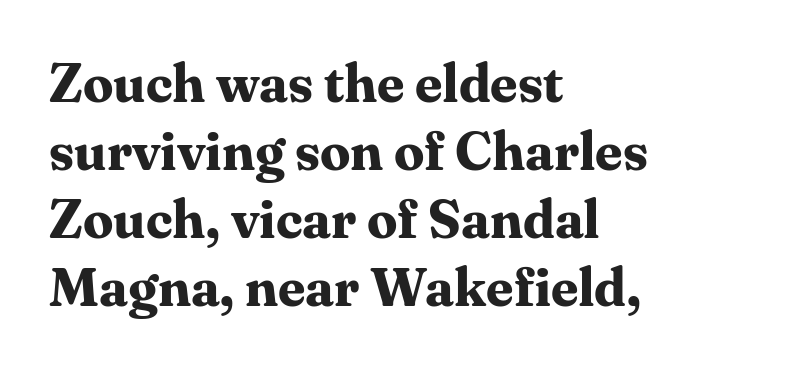
{"serif": "yes", "italic": "no", "bold": "yes", "weight": "bold", "width": "normal", "stroke_contrast": "medium", "x_height": "medium", "monospaced": "no", "underline": "no", "align": "left", "line_spacing": "normal", "line_spacing_ratio": 1.26, "letter_spacing": "normal", "letter_spacing_em": 0.0, "glyph_px": 54}
